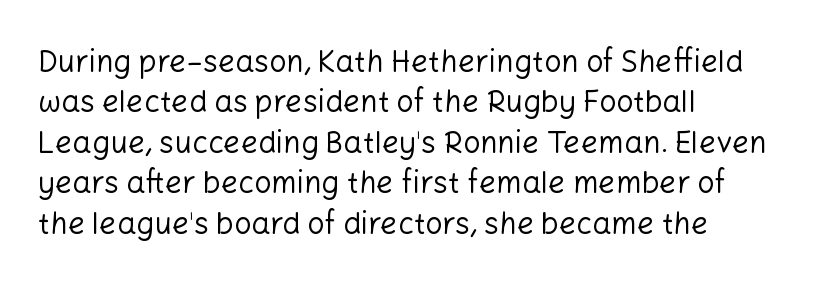
The image shows 30 px regular-weight sans-serif type, upright; set left-aligned, normal line spacing (1.35x), normal letter spacing, not underlined; low stroke contrast and a medium x-height.
